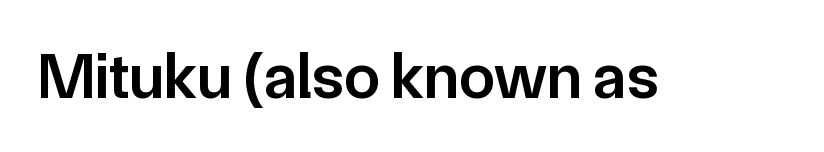
The image shows 65 px semibold sans-serif type, upright; set normal letter spacing, not underlined; low stroke contrast and a medium x-height.
